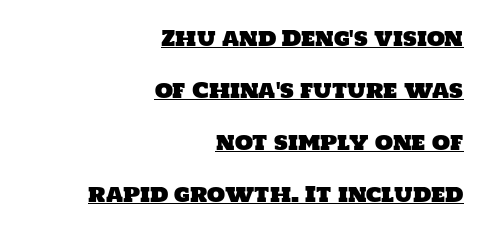
Students, note that the glyphs here touch the page at normal intervals. Summary of vertical rhythm: relaxed, with wide interline spacing. This sample is right-justified, so line beginnings fall wherever the words allow. What decoration does the sample have? An underline.
